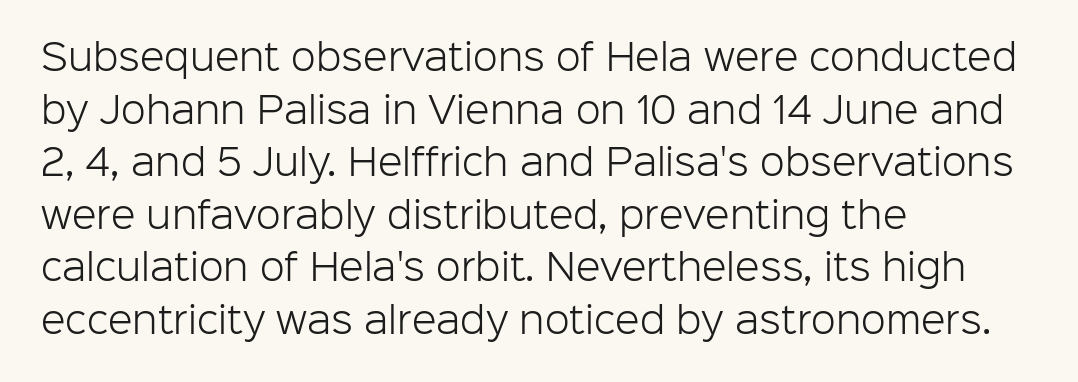
Nope, not italic — everything's standing straight. Spacing between characters is what you'd get straight out of the box. Spacing verdict: proportional, widths tailored to each character. Rows of type keep a routine distance in the vertical direction.
